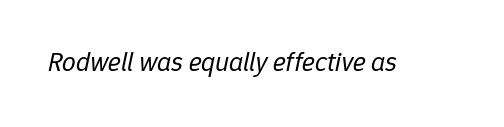
{"italic": "yes", "lean": "right", "slant_degrees": 12, "bold": "no", "underline": "no", "letter_spacing": "normal", "letter_spacing_em": 0.0, "glyph_px": 27}
